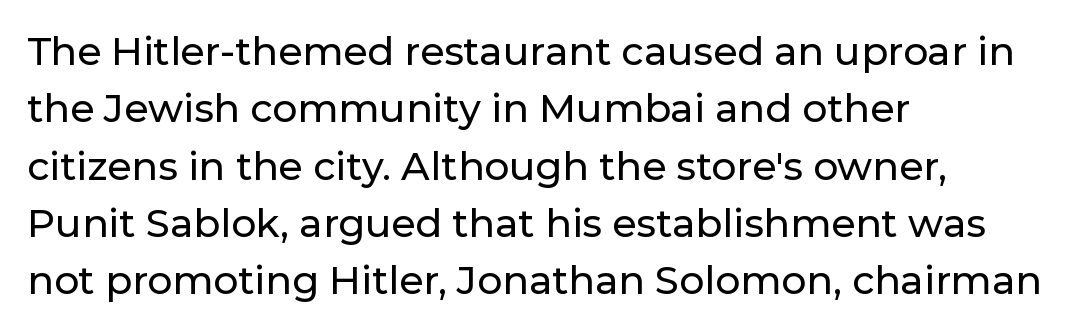
Q: Is the text italic (slanted)? A: No, it is upright.
Q: Is the typeface a serif or a sans-serif typeface? A: Sans-serif.
Q: Is the text underlined? A: No.
Q: How is the paragraph aligned? A: Left-aligned.
Q: Is the spacing between letters normal or unusually wide? A: Normal.
Q: Is the spacing between lines tight, normal or loose? A: Normal.
Q: Width (condensed, normal, or wide)? A: Normal.
Q: Stroke contrast? A: Low.
Q: x-height? A: Medium.
Q: Monospaced? A: No.
